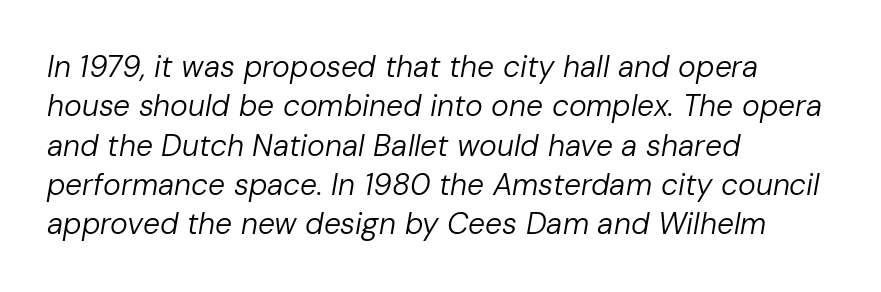
The image shows 30 px regular-weight type, italic (leaning right); set left-aligned, normal line spacing (1.31x), normal letter spacing, not underlined; low stroke contrast and a medium x-height.
